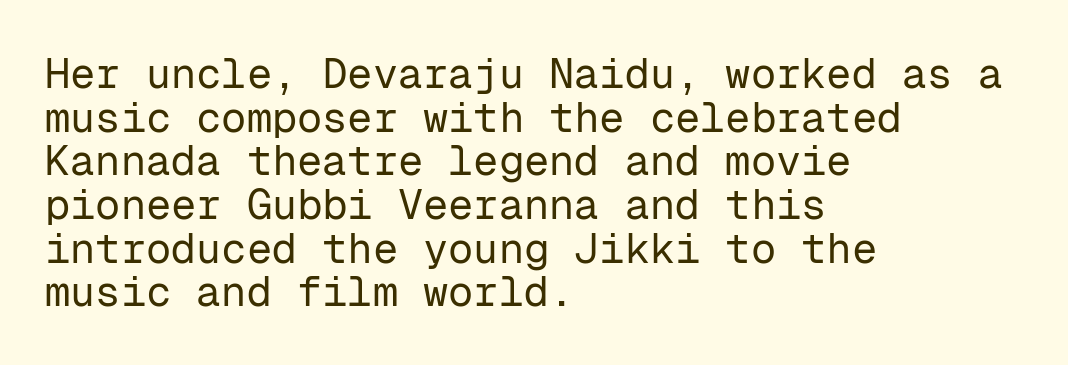
The image shows 42 px regular-weight sans-serif type, upright, monospaced; set left-aligned, tight line spacing (1.04x), normal letter spacing, not underlined; low stroke contrast and a medium x-height.
